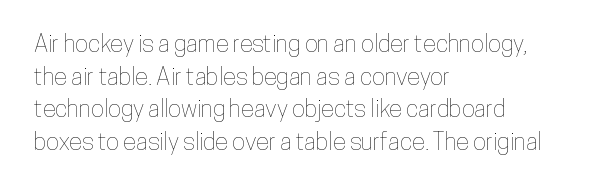
The vertical gap from one line to the next is medium. The rendering keeps characters at their native spacing. The axis of the letterforms is exactly vertical. Bare-footed words on every line. In CSS terms this would be text-align: left.
